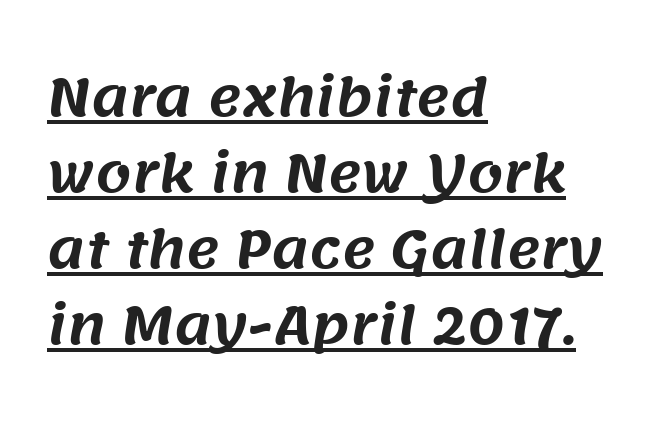
The rows are spaced the way most documents space them. The typesetter chose a ragged-right arrangement here. The horizontal fit of the characters is conventional and even. The glyphs in this specimen are sans serif.
